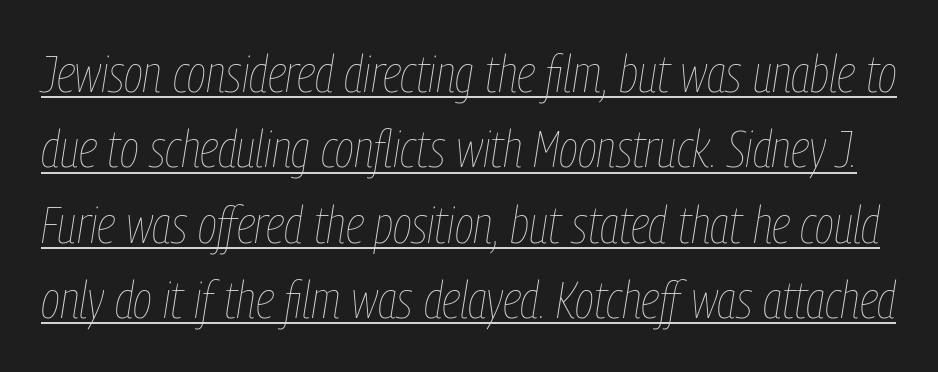
Evenly set lines give the paragraph a standard silhouette. When letters slant like this, we call the style italic. These lines are rendered in a variable-pitch font. Does extra space separate the letters? No, they use regular spacing. The sample's only ornament is a line tracing under the words. Bold? No — there's no thickening of the strokes.
